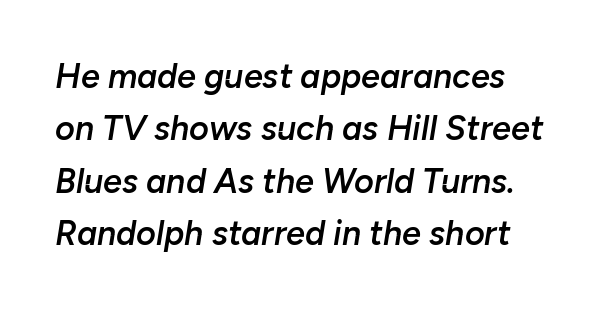
Q: Is the text bold? A: Semi-bold.
Q: Is the text italic (slanted)? A: Yes, it leans right by about 10 degrees.
Q: Is the text underlined? A: No.
Q: Is the spacing between letters normal or unusually wide? A: Normal.
Q: Is the spacing between lines tight, normal or loose? A: Normal.
Q: Width (condensed, normal, or wide)? A: Normal.
Q: Stroke contrast? A: Low.
Q: x-height? A: Medium.
Q: Monospaced? A: No.
